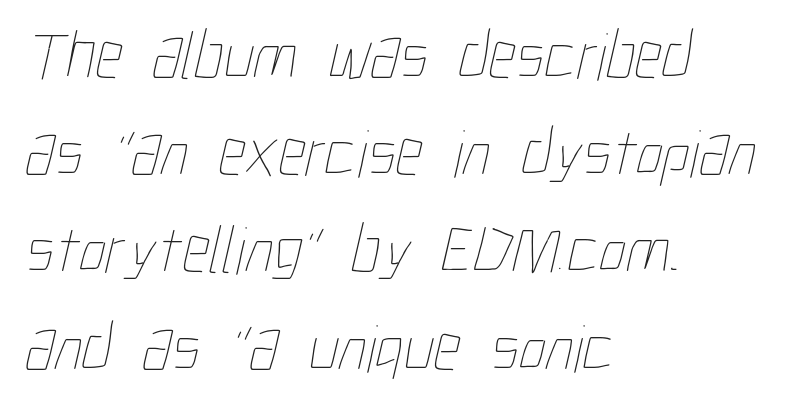
Q: Is the text bold? A: No.
Q: Is the text underlined? A: No.
Q: How is the paragraph aligned? A: Left-aligned.
Q: Is the spacing between letters normal or unusually wide? A: Normal.
Q: Is the spacing between lines tight, normal or loose? A: Normal.
Q: Width (condensed, normal, or wide)? A: Condensed.
Q: Stroke contrast? A: Low.
Q: x-height? A: Medium.
Q: Monospaced? A: No.
